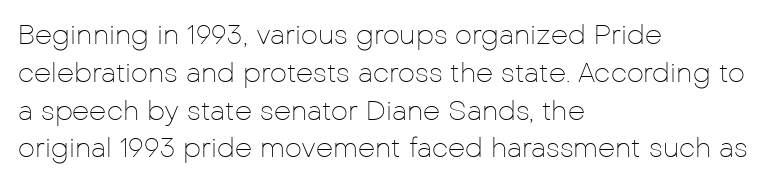
Short note: letters normally spaced. These lines are set flush left with a ragged right edge. The passage shown is not bold in any degree. Rows of type keep a routine distance in the vertical direction. This is the regular roman posture of the typeface.
